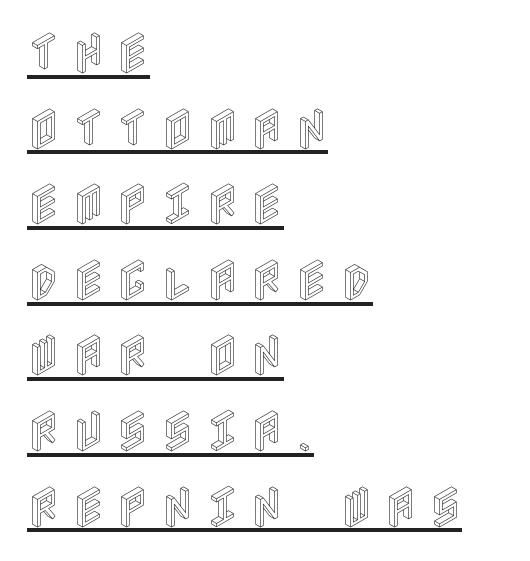
Q: Is the text italic (slanted)? A: No, it is upright.
Q: Is the text underlined? A: Yes.
Q: How is the paragraph aligned? A: Left-aligned.
Q: Is the spacing between letters normal or unusually wide? A: Unusually wide.
Q: Is the spacing between lines tight, normal or loose? A: Normal.
Q: Width (condensed, normal, or wide)? A: Condensed.
Q: x-height? A: Large.
